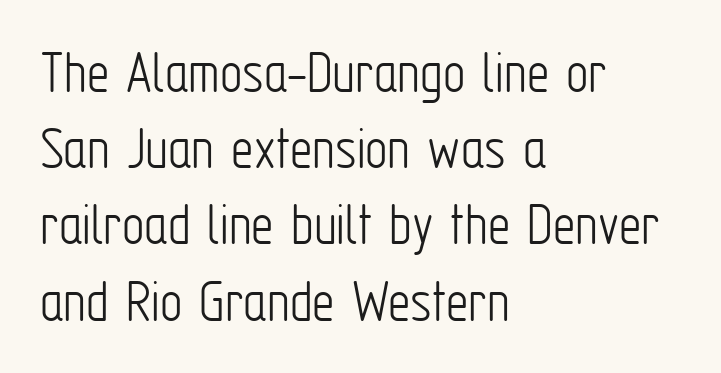
Q: Is the text bold? A: No.
Q: Is the text italic (slanted)? A: No, it is upright.
Q: Is the typeface a serif or a sans-serif typeface? A: Sans-serif.
Q: Is the text underlined? A: No.
Q: How is the paragraph aligned? A: Left-aligned.
Q: Is the spacing between letters normal or unusually wide? A: Normal.
Q: Width (condensed, normal, or wide)? A: Condensed.
Q: Stroke contrast? A: Low.
Q: x-height? A: Medium.
Q: Monospaced? A: No.
